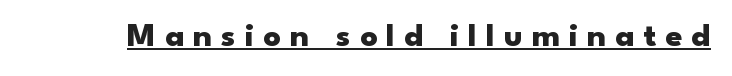
Q: Is the text bold? A: Yes.
Q: Is the text italic (slanted)? A: No, it is upright.
Q: Is the typeface a serif or a sans-serif typeface? A: Sans-serif.
Q: Is the text underlined? A: Yes.
Q: Is the spacing between letters normal or unusually wide? A: Unusually wide.
Q: Width (condensed, normal, or wide)? A: Wide.
Q: Stroke contrast? A: Low.
Q: x-height? A: Small.
Q: Monospaced? A: No.
